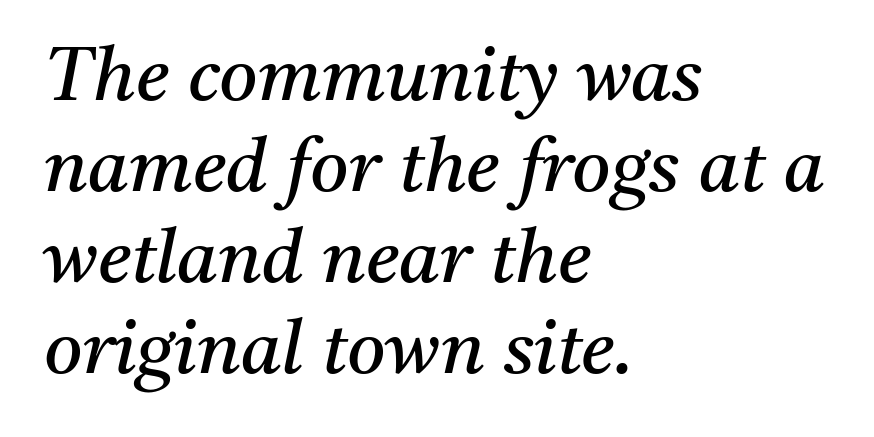
The gap between lines stays unmarked. You could not count columns in this text — the font is proportionally spaced. These lines are composed in type with serifs. Notice how the passage keeps a crisp vertical edge on the left only. Rendered with sloped, italic letterforms.
